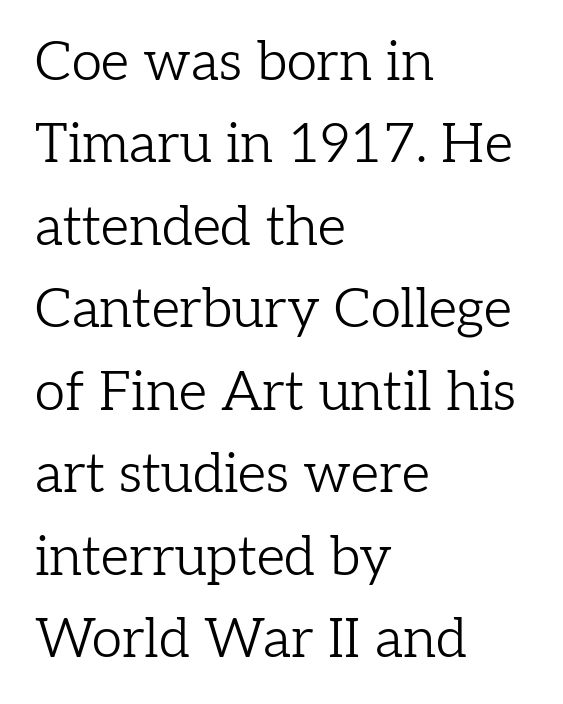
The image shows 55 px light serif type, upright; set left-aligned, normal line spacing (1.5x), normal letter spacing, not underlined; low stroke contrast and a medium x-height.
